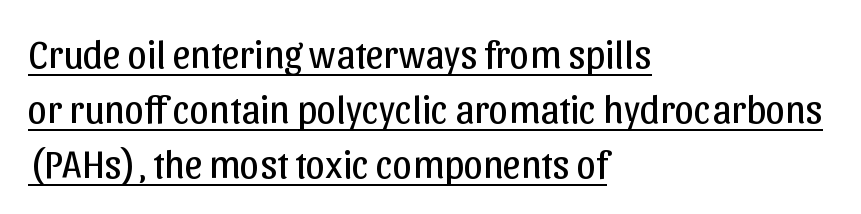
{"serif": "no", "italic": "no", "bold": "no", "weight": "regular", "width": "normal", "stroke_contrast": "low", "x_height": "medium", "monospaced": "no", "underline": "yes", "align": "left", "line_spacing": "normal", "line_spacing_ratio": 1.41, "letter_spacing": "normal", "letter_spacing_em": 0.0, "glyph_px": 39}
